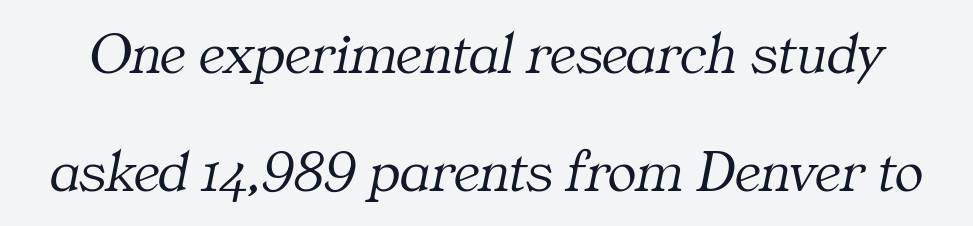
Q: Is the text bold? A: No.
Q: Is the text italic (slanted)? A: Yes, it leans right by about 11 degrees.
Q: Is the typeface a serif or a sans-serif typeface? A: Serif.
Q: Is the text underlined? A: No.
Q: Is the spacing between letters normal or unusually wide? A: Normal.
Q: Is the spacing between lines tight, normal or loose? A: Loose.
Q: Width (condensed, normal, or wide)? A: Normal.
Q: Stroke contrast? A: Medium.
Q: x-height? A: Medium.
Q: Monospaced? A: No.
